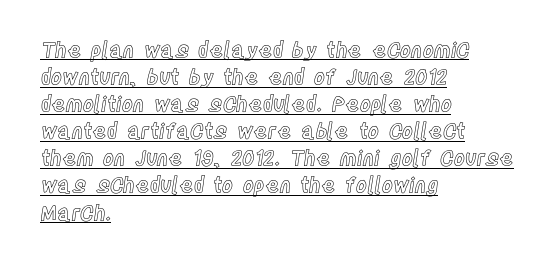
{"underline": "yes", "align": "left", "line_spacing": "normal", "line_spacing_ratio": 1.29, "letter_spacing": "normal", "letter_spacing_em": 0.0, "glyph_px": 21}
